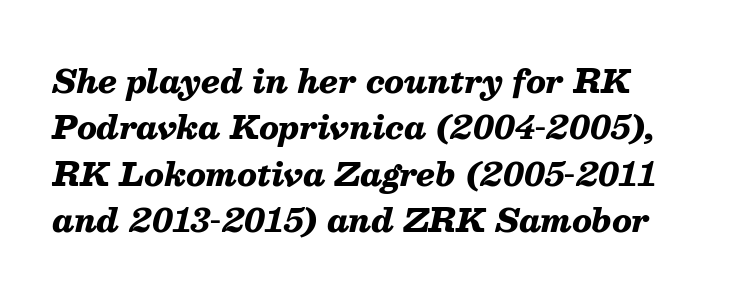
Weight check: bold — yes, fully. Does extra space separate the letters? No, they use regular spacing. Each row of text sits above clean, open space. Varying glyph widths throughout — classic text-font behaviour. Regarding leading, the lines here are spaced in the standard way. These lines were composed using italics.
